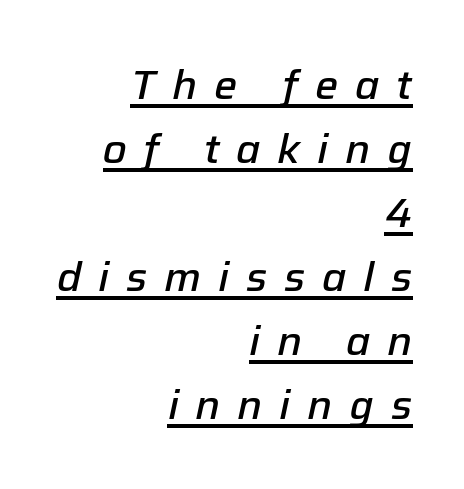
The image shows 41 px semibold type, italic (leaning right); set right-aligned, normal line spacing (1.56x), unusually wide letter spacing (+0.41 em), underlined; low stroke contrast and a medium x-height.
